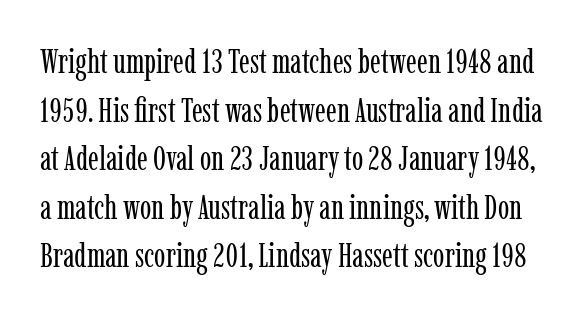
The image shows 34 px regular-weight, condensed serif type, upright; set normal line spacing (1.43x), normal letter spacing, not underlined; low stroke contrast and a medium x-height.
